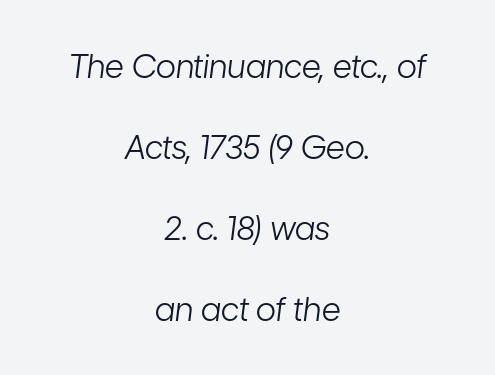
{"italic": "yes", "lean": "right", "slant_degrees": 7, "bold": "no", "weight": "light", "width": "condensed", "stroke_contrast": "low", "x_height": "medium", "monospaced": "no", "underline": "no", "align": "center", "line_spacing": "loose", "line_spacing_ratio": 2.45, "letter_spacing": "normal", "letter_spacing_em": 0.0, "glyph_px": 33}
